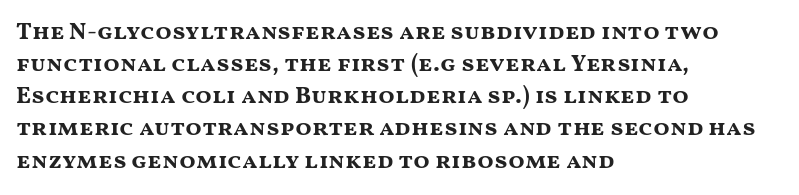
The image shows 24 px bold type, upright; set left-aligned, normal line spacing (1.34x), normal letter spacing, not underlined.
